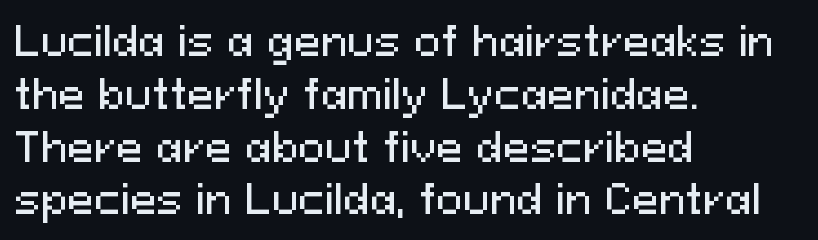
{"serif": "no", "italic": "no", "width": "normal", "stroke_contrast": "medium", "x_height": "medium", "monospaced": "no", "underline": "no", "align": "left", "line_spacing": "normal", "line_spacing_ratio": 1.32, "letter_spacing": "normal", "letter_spacing_em": 0.0, "glyph_px": 40}
